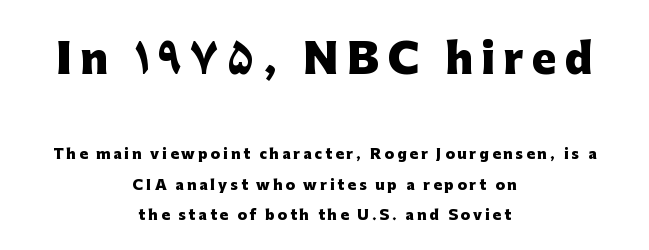
The image shows 41 px heavy sans-serif type, upright; set centered, loose line spacing (2.16x), unusually wide letter spacing (+0.21 em), not underlined; the first (top) block is 2.93x larger; low stroke contrast and a medium x-height.
